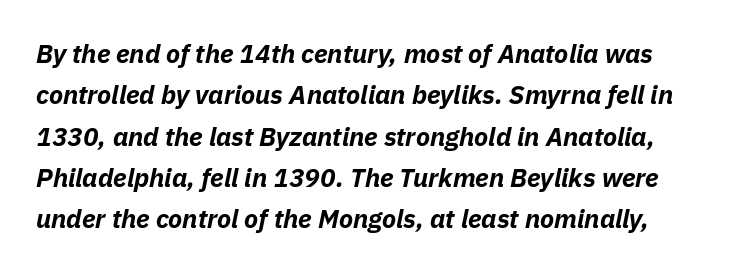
{"italic": "yes", "lean": "right", "slant_degrees": 11, "bold": "yes", "underline": "no", "align": "left", "line_spacing": "normal", "line_spacing_ratio": 1.59, "letter_spacing": "normal", "letter_spacing_em": 0.0, "glyph_px": 26}
